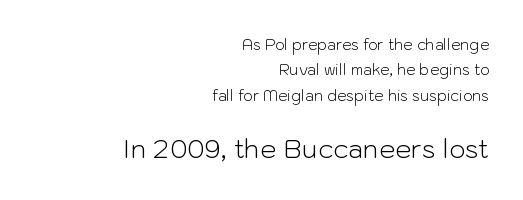
{"italic": "no", "bold": "no", "underline": "no", "align": "right", "line_spacing": "normal", "line_spacing_ratio": 1.69, "letter_spacing": "normal", "letter_spacing_em": 0.0, "larger_block": "second", "size_ratio": 1.73, "glyph_px": 26}
